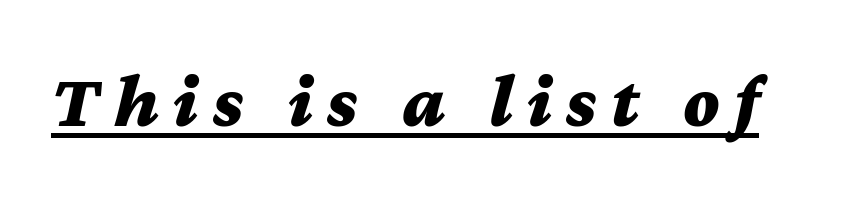
The image shows 76 px bold, wide type, italic (leaning right); set underlined; medium stroke contrast and a medium x-height.
